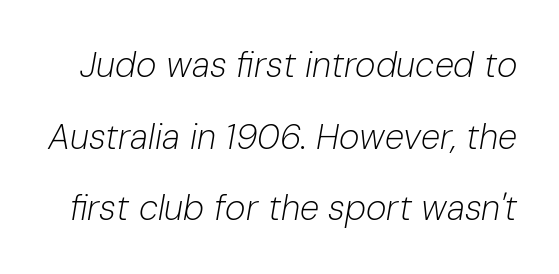
Q: Is the text bold? A: No.
Q: Is the text italic (slanted)? A: Yes, it leans right by about 10 degrees.
Q: Is the text underlined? A: No.
Q: Is the spacing between letters normal or unusually wide? A: Normal.
Q: Is the spacing between lines tight, normal or loose? A: Loose.
Q: Width (condensed, normal, or wide)? A: Normal.
Q: Stroke contrast? A: Low.
Q: x-height? A: Medium.
Q: Monospaced? A: No.
